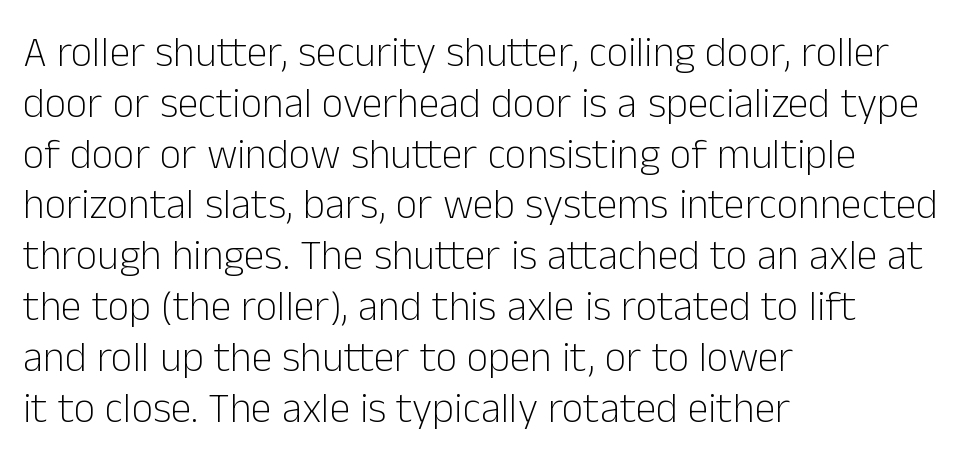
{"serif": "no", "italic": "no", "bold": "no", "weight": "light", "width": "normal", "stroke_contrast": "low", "x_height": "medium", "monospaced": "no", "underline": "no", "align": "left", "line_spacing_ratio": 1.21, "letter_spacing": "normal", "letter_spacing_em": 0.0, "glyph_px": 42}
